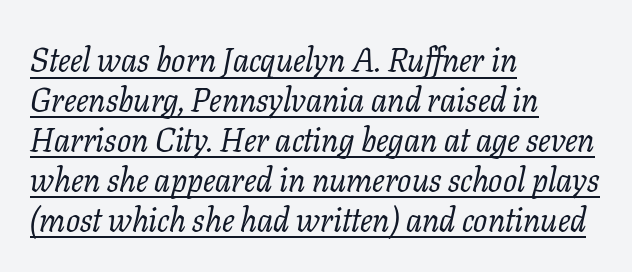
The passage shown is typed in a proportional face where columns would drift. Serif or sans? Serif — the stroke terminals have little feet. The weight would be labelled regular, book, light, or lighter still. One-word summary of the alignment: left. It's the slanting kind of type. You can see a thin bar hugging the bottom of the glyphs.
